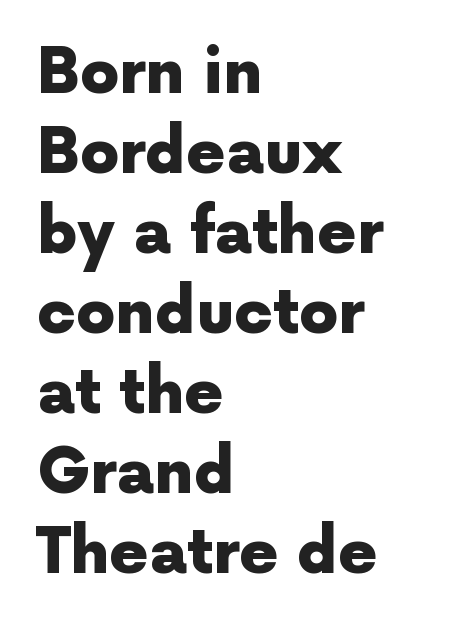
Q: Is the text bold? A: Yes.
Q: Is the text italic (slanted)? A: No, it is upright.
Q: Is the typeface a serif or a sans-serif typeface? A: Sans-serif.
Q: Is the text underlined? A: No.
Q: How is the paragraph aligned? A: Left-aligned.
Q: Is the spacing between letters normal or unusually wide? A: Normal.
Q: Is the spacing between lines tight, normal or loose? A: Normal.
Q: Width (condensed, normal, or wide)? A: Normal.
Q: x-height? A: Medium.
Q: Monospaced? A: No.
